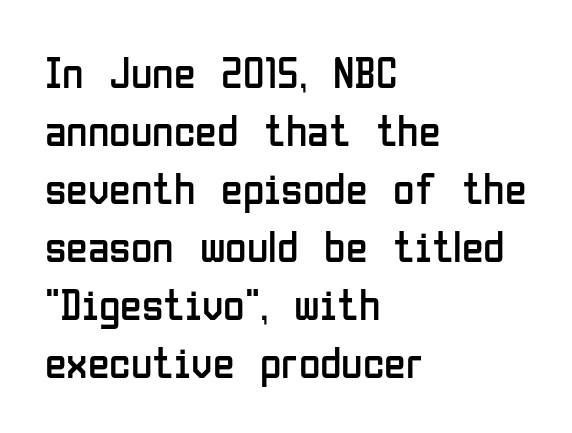
{"serif": "no", "italic": "no", "bold": "no", "weight": "regular", "width": "condensed", "stroke_contrast": "low", "x_height": "medium", "monospaced": "no", "underline": "no", "align": "left", "line_spacing": "normal", "line_spacing_ratio": 1.32, "letter_spacing": "normal", "letter_spacing_em": 0.0, "glyph_px": 44}
